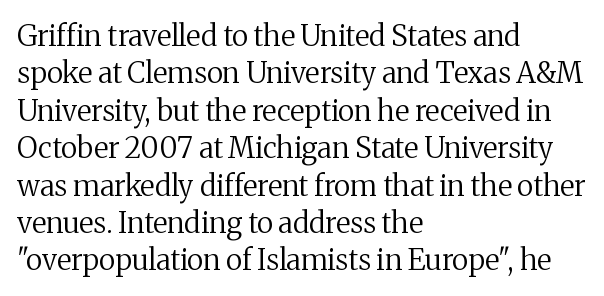
Q: Is the text bold? A: No.
Q: Is the text italic (slanted)? A: No, it is upright.
Q: Is the typeface a serif or a sans-serif typeface? A: Serif.
Q: Is the text underlined? A: No.
Q: How is the paragraph aligned? A: Left-aligned.
Q: Is the spacing between letters normal or unusually wide? A: Normal.
Q: Is the spacing between lines tight, normal or loose? A: Normal.
Q: Width (condensed, normal, or wide)? A: Normal.
Q: Stroke contrast? A: Medium.
Q: x-height? A: Medium.
Q: Monospaced? A: No.
